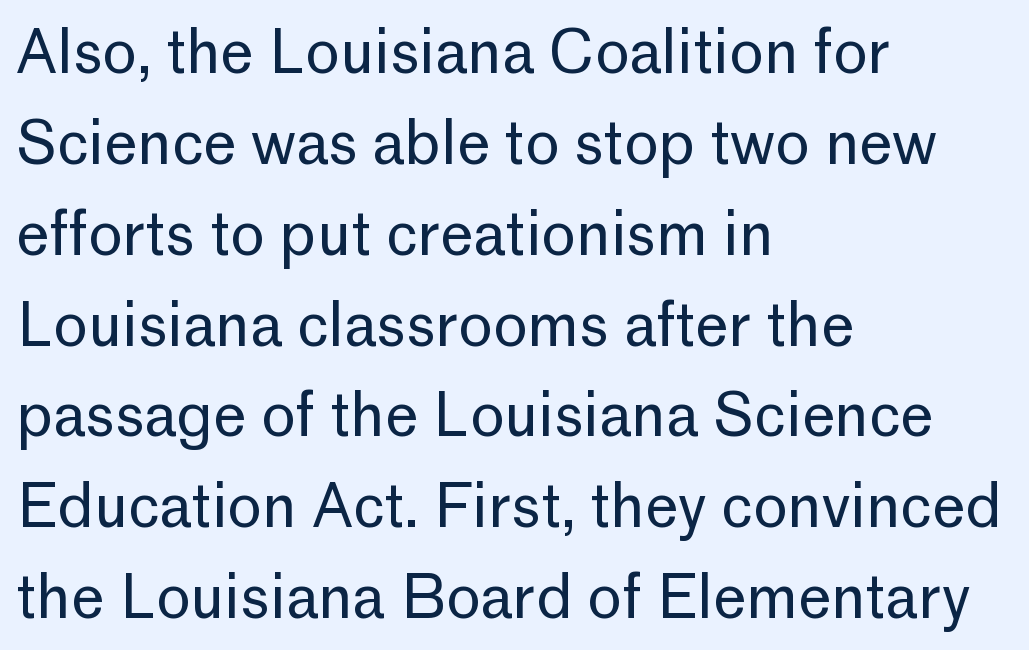
Q: Is the text bold? A: No.
Q: Is the text italic (slanted)? A: No, it is upright.
Q: Is the typeface a serif or a sans-serif typeface? A: Sans-serif.
Q: Is the text underlined? A: No.
Q: How is the paragraph aligned? A: Left-aligned.
Q: Is the spacing between letters normal or unusually wide? A: Normal.
Q: Is the spacing between lines tight, normal or loose? A: Normal.
Q: Width (condensed, normal, or wide)? A: Normal.
Q: Stroke contrast? A: Low.
Q: x-height? A: Medium.
Q: Monospaced? A: No.
